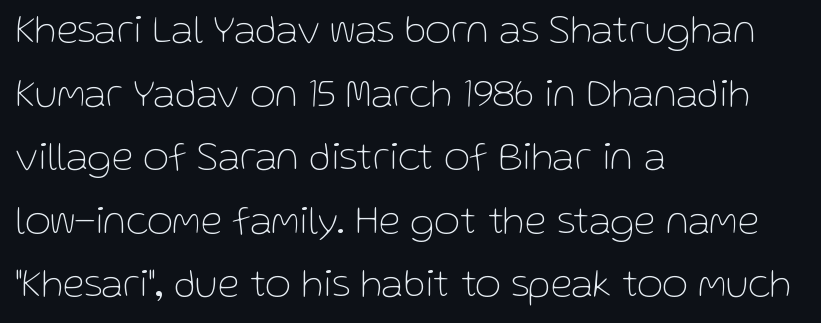
The image shows 40 px thin sans-serif type, upright; set left-aligned, normal line spacing (1.59x), normal letter spacing, not underlined; low stroke contrast and a medium x-height.
